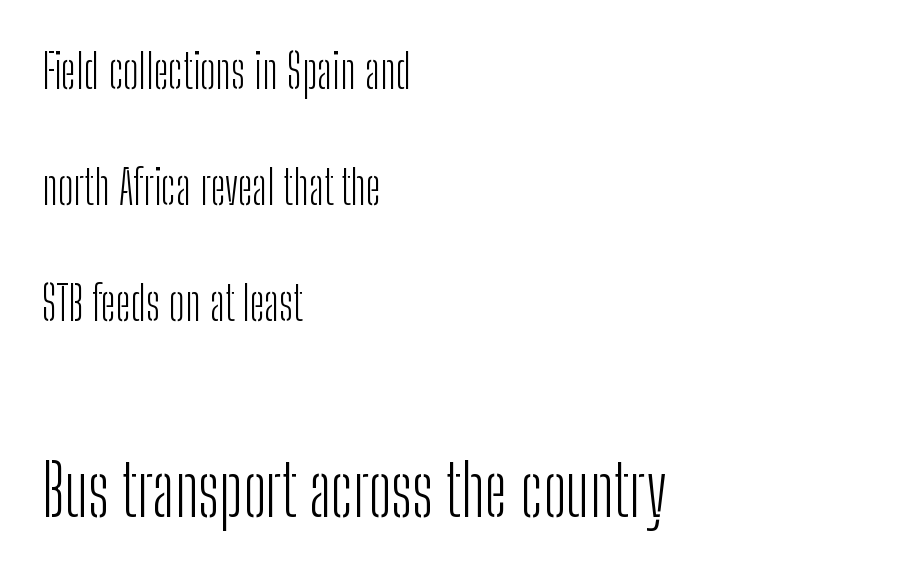
Type without underlining. Upright lettering throughout. The letters look calm and open, with moderate or lighter stems. Proportional: the letters do not fall into vertical columns. Short and long lines alike share a common starting point at left.
